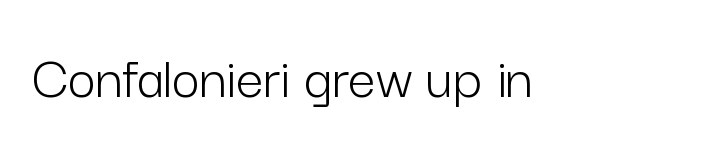
{"serif": "no", "italic": "no", "bold": "no", "weight": "light", "width": "normal", "stroke_contrast": "low", "x_height": "medium", "monospaced": "no", "underline": "no", "letter_spacing": "normal", "letter_spacing_em": 0.0, "glyph_px": 61}
